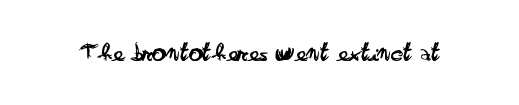
The image shows 27 px text type, upright; set normal letter spacing, not underlined.
